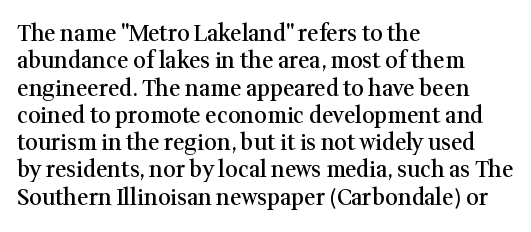
The image shows 22 px text type, upright; set left-aligned, line spacing 1.24x, normal letter spacing, not underlined.
